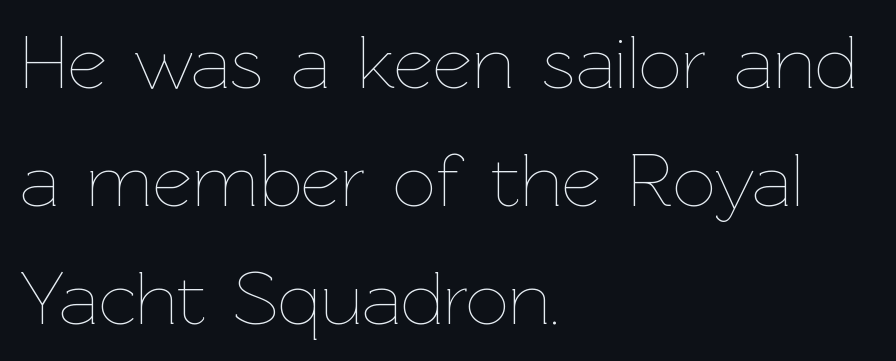
The image shows 76 px thin type, upright; set left-aligned, normal line spacing (1.55x), normal letter spacing, not underlined; low stroke contrast and a medium x-height.
